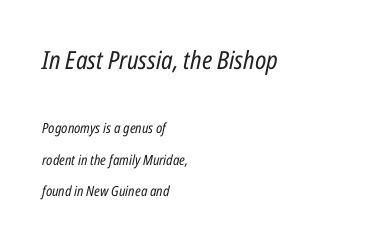
The passage shown stacks its lines with a broad gap. Tracking value appears to be zero — textbook default spacing. The specimen omits any rule beneath the text block's lines. This is not heavy type; no bold has been used. The rendering shrinks the type as you move from the upper chunk to the lower.
